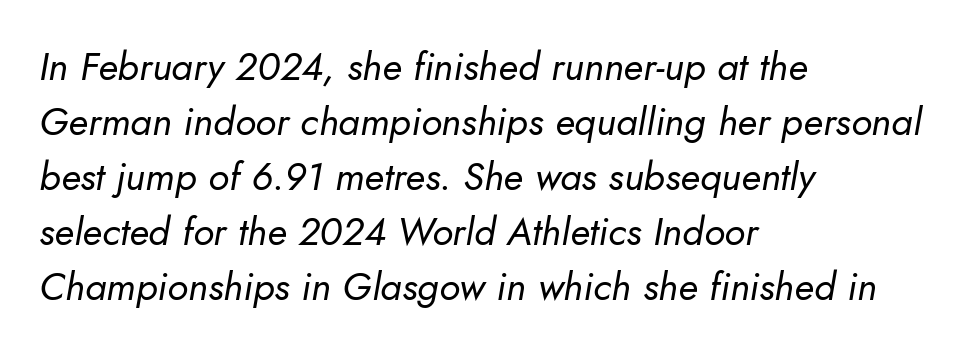
Q: Is the text bold? A: No.
Q: Is the text italic (slanted)? A: Yes, it leans right by about 10 degrees.
Q: Is the text underlined? A: No.
Q: How is the paragraph aligned? A: Left-aligned.
Q: Is the spacing between letters normal or unusually wide? A: Normal.
Q: Is the spacing between lines tight, normal or loose? A: Normal.
Q: Width (condensed, normal, or wide)? A: Normal.
Q: Stroke contrast? A: Low.
Q: x-height? A: Small.
Q: Monospaced? A: No.
